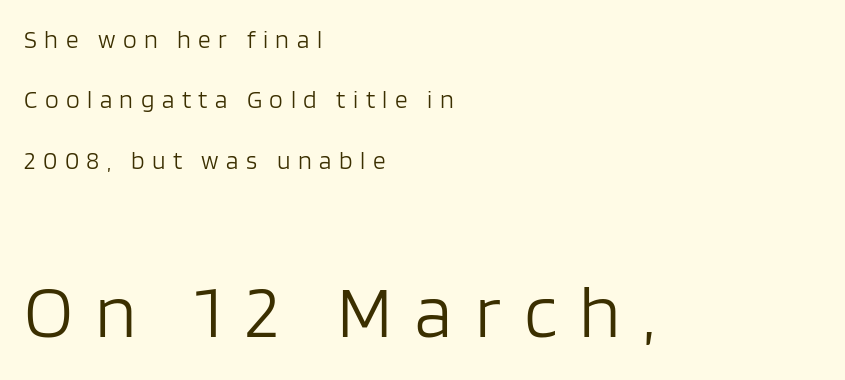
{"serif": "no", "italic": "no", "bold": "no", "weight": "light", "width": "normal", "stroke_contrast": "low", "x_height": "large", "monospaced": "no", "underline": "no", "align": "left", "line_spacing": "loose", "line_spacing_ratio": 2.42, "letter_spacing": "wide", "letter_spacing_em": 0.3, "larger_block": "second", "size_ratio": 3.0, "glyph_px": 75}
